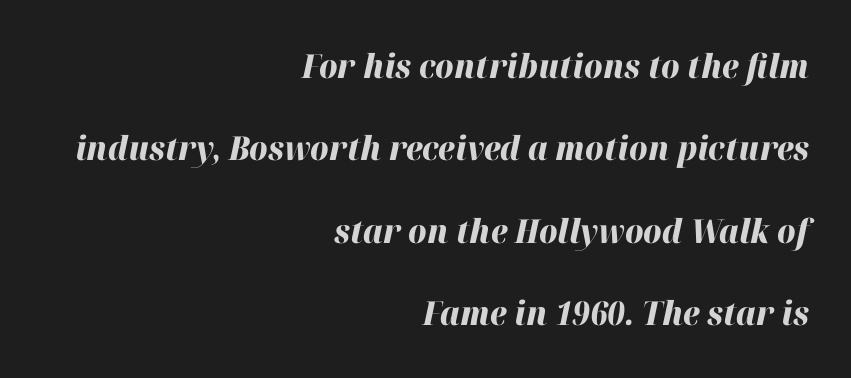
Which margin do the lines hug? The right one — the left edge is uneven. Slanted lettering throughout. Lines of text with bare space underneath. This rendering leaves character spacing at its baseline value. Vertically, the passage feels expansive, rows floating well apart.
